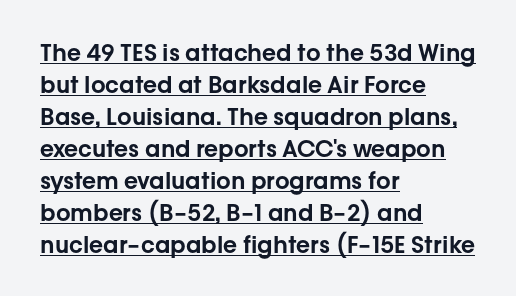
{"italic": "no", "underline": "yes", "align": "left", "line_spacing": "normal", "line_spacing_ratio": 1.39, "letter_spacing": "normal", "letter_spacing_em": 0.0, "glyph_px": 23}
